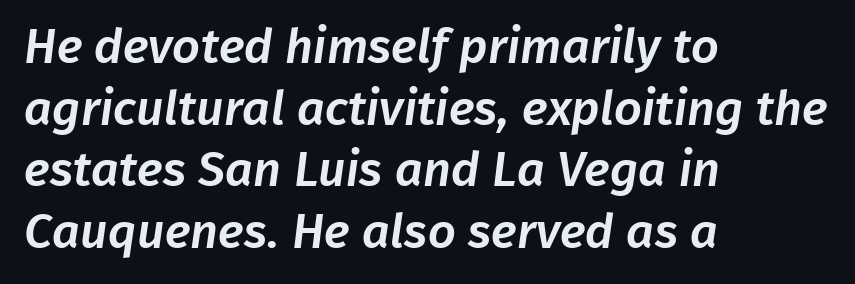
The zone under the glyphs is completely vacant. In terms of letterform style, serifs are entirely absent. The lines sit at an ordinary, default distance from one another. In CSS terms this would be text-align: left. The rendering uses natural spacing where letterforms have individual widths.
